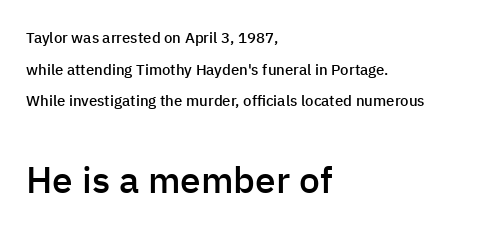
{"serif": "no", "italic": "no", "bold": "semi", "weight": "semibold", "width": "normal", "stroke_contrast": "low", "x_height": "medium", "monospaced": "no", "underline": "no", "align": "left", "line_spacing": "loose", "line_spacing_ratio": 2.11, "letter_spacing": "normal", "letter_spacing_em": 0.0, "larger_block": "second", "size_ratio": 2.47, "glyph_px": 37}
